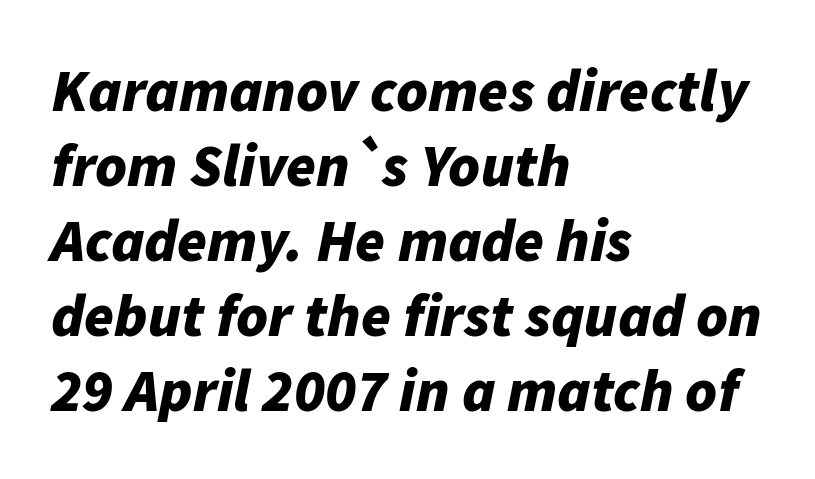
The image shows 60 px bold type, italic (leaning right); set left-aligned, normal line spacing (1.25x), normal letter spacing, not underlined; low stroke contrast and a medium x-height.
